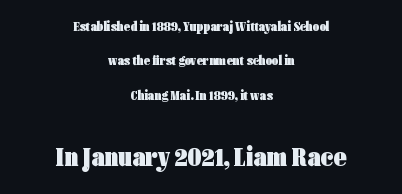
Layout note: lines centered. Is this a fixed-width face? No — the glyphs have proportional, varying widths. How would I describe the line gaps? Wide and relaxed. Just letters on the line, the space beneath them empty.
